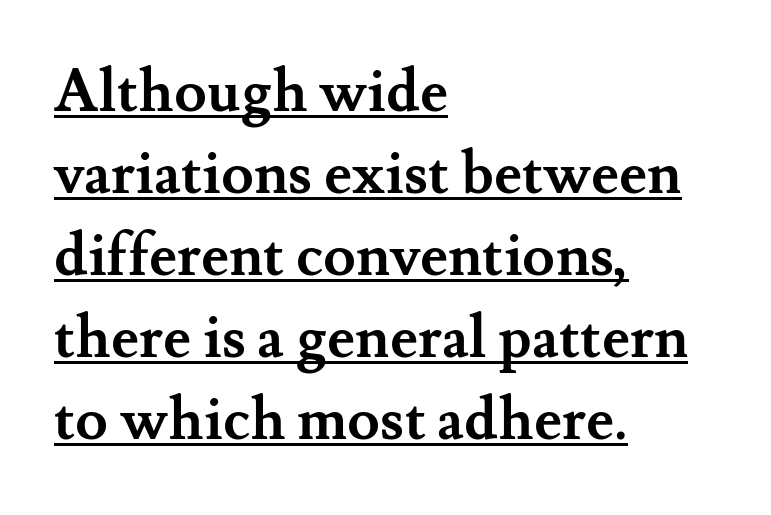
The image shows 59 px semibold serif type, upright; set left-aligned, normal line spacing (1.39x), normal letter spacing, underlined; medium stroke contrast and a small x-height.
